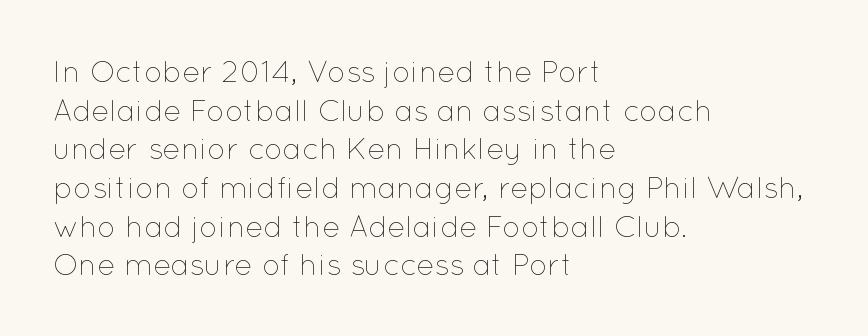
The image shows 30 px thin type, upright; set left-aligned, normal line spacing (1.29x), normal letter spacing, not underlined; low stroke contrast and a medium x-height.
